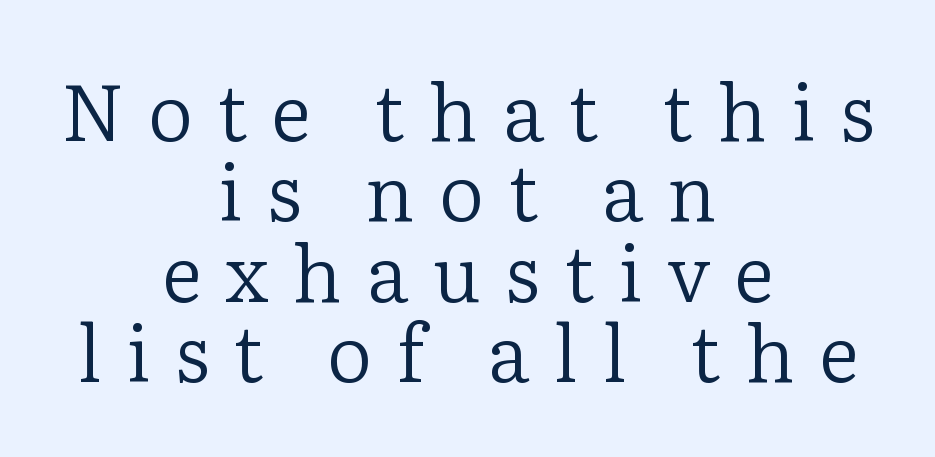
Letters have the restrained weight of plain body copy at most. Varying glyph widths throughout — classic text-font behaviour. Line starts and ends both wander, symmetrically. The words here are not underlined.
